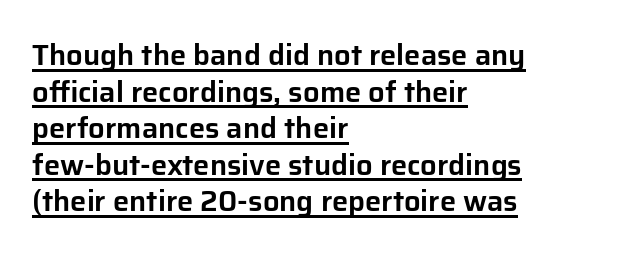
How would I describe the line gaps? Plain and ordinary. Proportional: the letters do not fall into vertical columns. Nope, not italic — everything's standing straight. Does the copy run flush right? No — it runs flush left.
